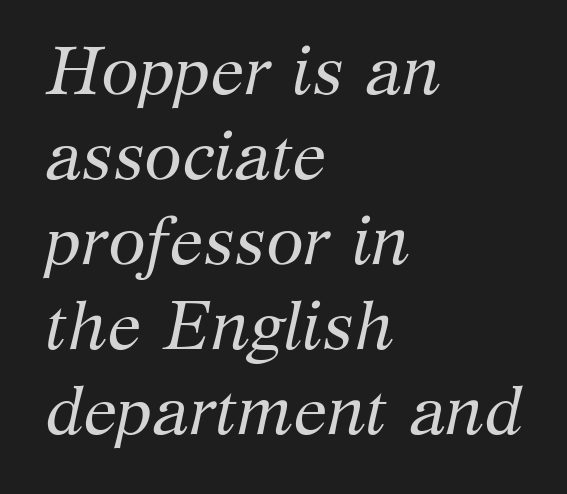
You could not count columns in this text — the font is proportionally spaced. In CSS terms this would be text-align: left. This reads as an unemphasized weight, regular at the heaviest. The rendering uses a moderate line-height, typical for paragraphs. No word sits above an underline.
